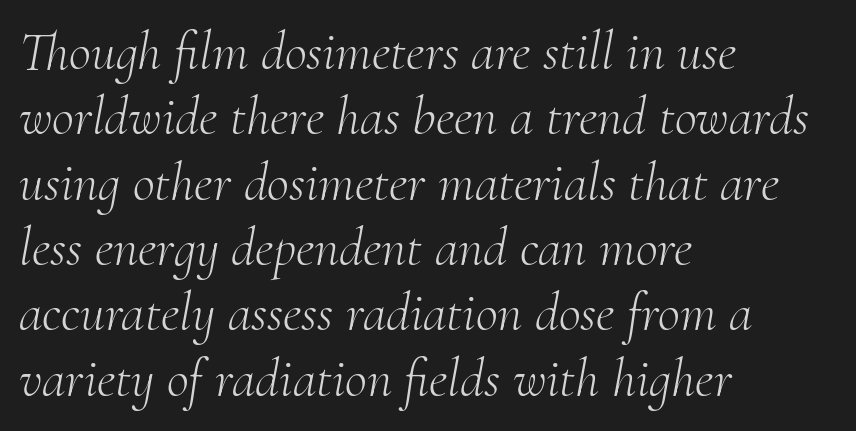
Q: Is the text bold? A: No.
Q: Is the text italic (slanted)? A: Yes, it leans right by about 10 degrees.
Q: Is the typeface a serif or a sans-serif typeface? A: Serif.
Q: Is the text underlined? A: No.
Q: How is the paragraph aligned? A: Left-aligned.
Q: Is the spacing between letters normal or unusually wide? A: Normal.
Q: Width (condensed, normal, or wide)? A: Normal.
Q: Stroke contrast? A: Medium.
Q: x-height? A: Small.
Q: Monospaced? A: No.
